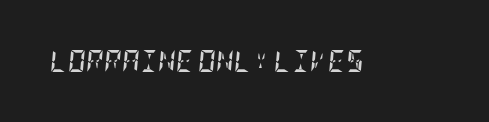
{"italic": "yes", "lean": "right", "slant_degrees": 5, "bold": "yes", "underline": "no", "letter_spacing": "normal", "letter_spacing_em": 0.0, "glyph_px": 22}
